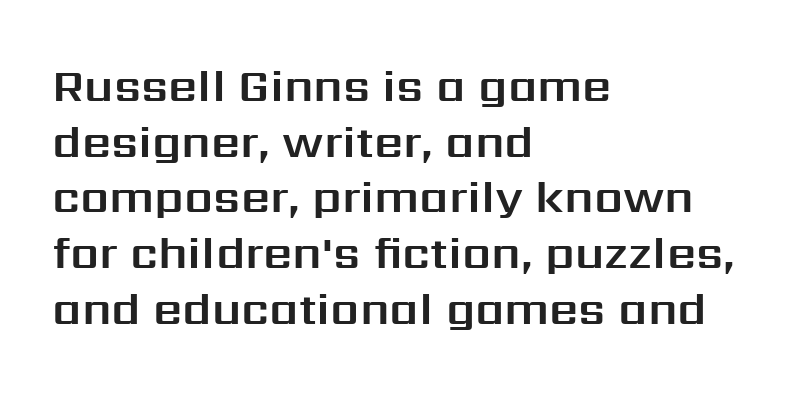
Q: Is the text italic (slanted)? A: No, it is upright.
Q: Is the typeface a serif or a sans-serif typeface? A: Sans-serif.
Q: Is the text underlined? A: No.
Q: How is the paragraph aligned? A: Left-aligned.
Q: Is the spacing between letters normal or unusually wide? A: Normal.
Q: Width (condensed, normal, or wide)? A: Normal.
Q: Stroke contrast? A: Medium.
Q: x-height? A: Medium.
Q: Monospaced? A: No.
